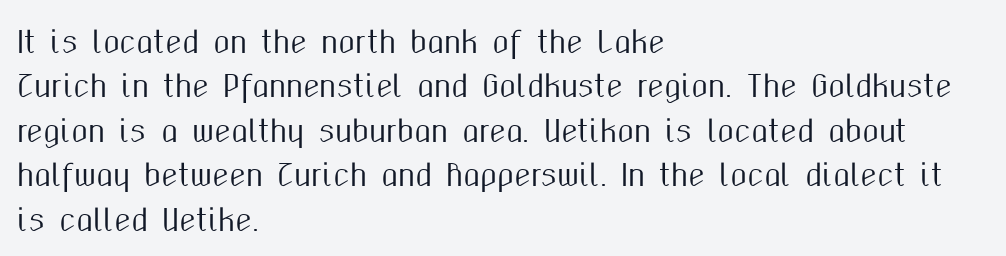
The image shows 30 px condensed sans-serif type, upright; set left-aligned, normal line spacing (1.48x), normal letter spacing, not underlined; medium stroke contrast and a medium x-height.
